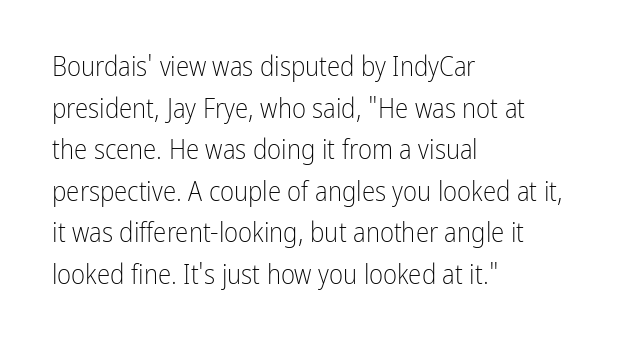
The image shows 27 px text type, upright; set left-aligned, normal line spacing (1.54x), normal letter spacing, not underlined.
